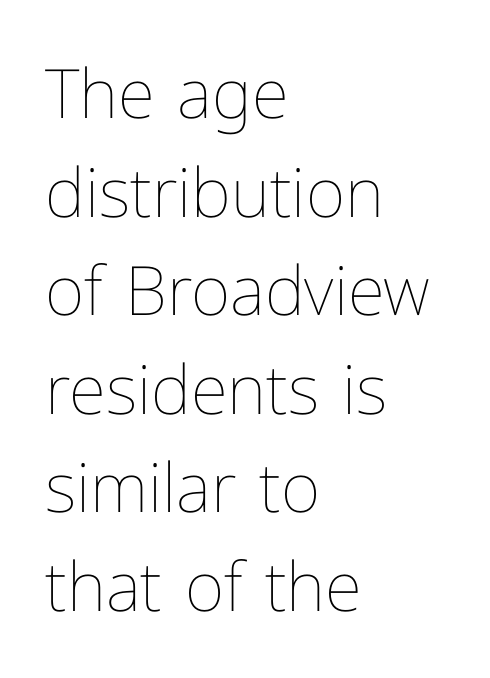
{"italic": "no", "bold": "no", "weight": "thin", "width": "normal", "stroke_contrast": "low", "x_height": "medium", "monospaced": "no", "underline": "no", "align": "left", "line_spacing": "normal", "line_spacing_ratio": 1.45, "letter_spacing": "normal", "letter_spacing_em": 0.0, "glyph_px": 68}
